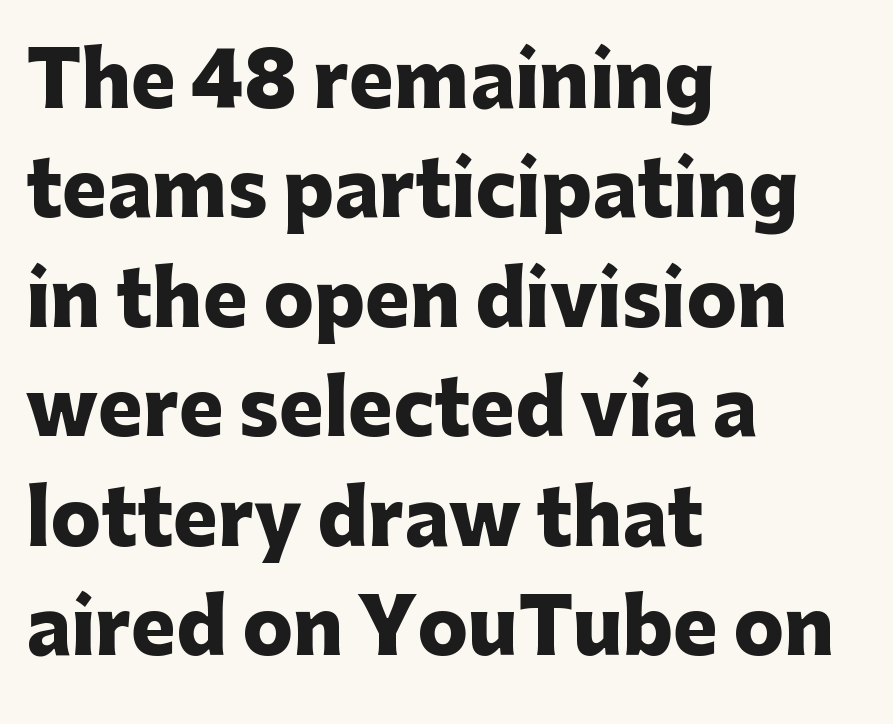
The image shows 75 px heavy sans-serif type, upright; set left-aligned, normal line spacing (1.46x), normal letter spacing, not underlined; low stroke contrast and a medium x-height.
